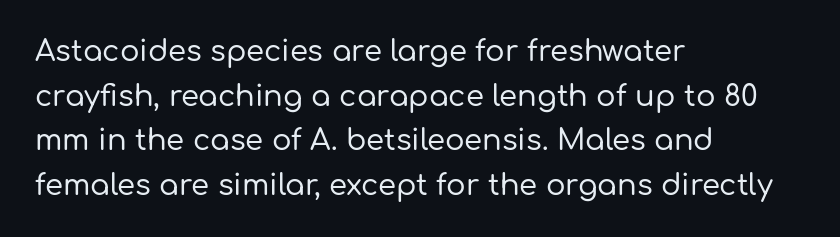
Q: Is the text italic (slanted)? A: No, it is upright.
Q: Is the typeface a serif or a sans-serif typeface? A: Sans-serif.
Q: Is the text underlined? A: No.
Q: How is the paragraph aligned? A: Left-aligned.
Q: Is the spacing between letters normal or unusually wide? A: Normal.
Q: Is the spacing between lines tight, normal or loose? A: Normal.
Q: Width (condensed, normal, or wide)? A: Normal.
Q: Stroke contrast? A: Low.
Q: x-height? A: Medium.
Q: Monospaced? A: No.
